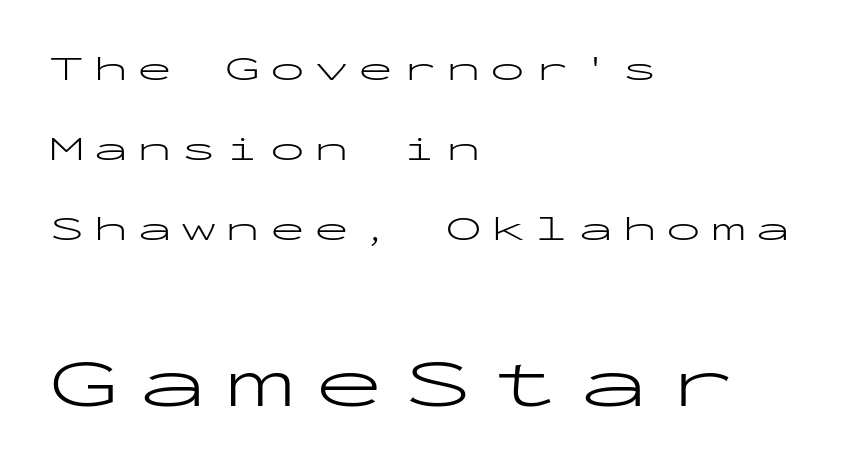
Q: Is the text bold? A: No.
Q: Is the text italic (slanted)? A: No, it is upright.
Q: Is the typeface a serif or a sans-serif typeface? A: Sans-serif.
Q: Is the text underlined? A: No.
Q: How is the paragraph aligned? A: Left-aligned.
Q: Is the spacing between letters normal or unusually wide? A: Unusually wide.
Q: Is the spacing between lines tight, normal or loose? A: Loose.
Q: Which block of text is set in a larger size, the first (top) or the second (bottom)? A: The second (bottom) one.
Q: Width (condensed, normal, or wide)? A: Wide.
Q: Stroke contrast? A: Low.
Q: x-height? A: Medium.
Q: Monospaced? A: Yes.
